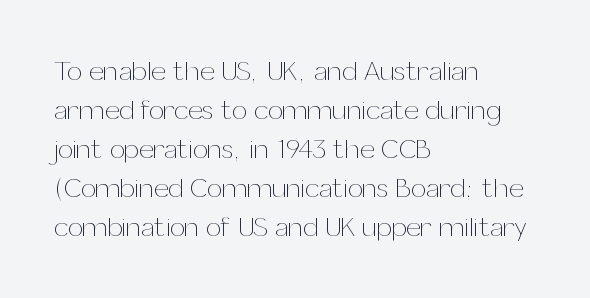
The image shows 27 px text type, upright; set left-aligned, normal line spacing (1.44x), normal letter spacing, not underlined.
